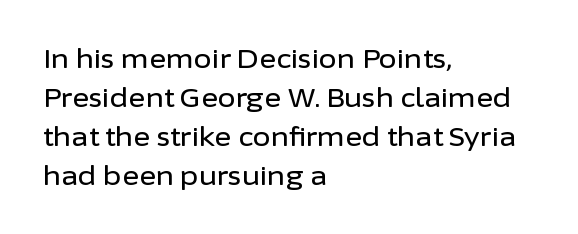
Q: Is the text italic (slanted)? A: No, it is upright.
Q: Is the text underlined? A: No.
Q: How is the paragraph aligned? A: Left-aligned.
Q: Is the spacing between letters normal or unusually wide? A: Normal.
Q: Is the spacing between lines tight, normal or loose? A: Normal.
